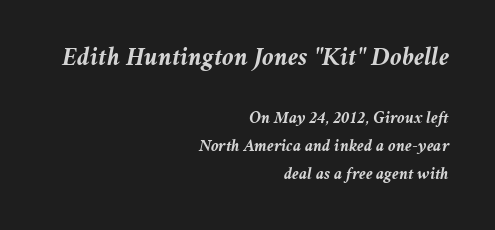
The image shows 26 px bold type, italic (leaning right); set right-aligned, normal line spacing (1.65x), normal letter spacing, not underlined; the first (top) block is 1.53x larger.
